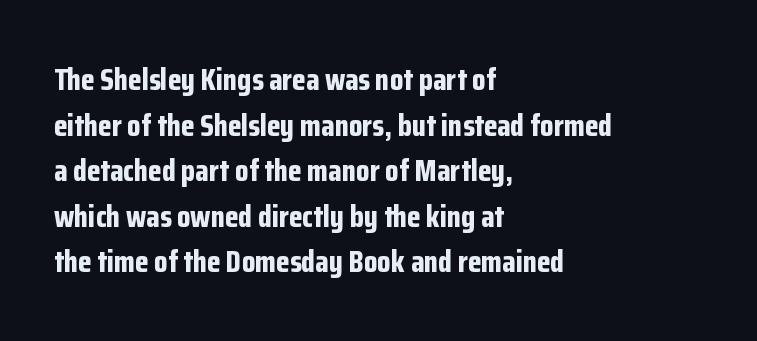
The image shows 31 px bold, condensed sans-serif type, upright; set left-aligned, normal line spacing (1.47x), normal letter spacing, not underlined; low stroke contrast and a medium x-height.
